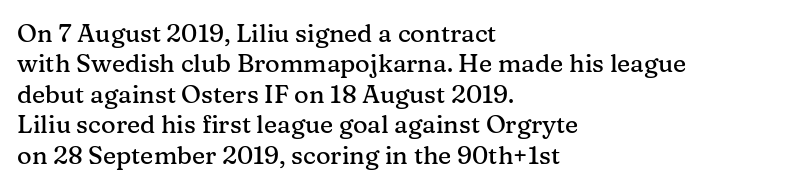
Q: Is the text italic (slanted)? A: No, it is upright.
Q: Is the text underlined? A: No.
Q: How is the paragraph aligned? A: Left-aligned.
Q: Is the spacing between letters normal or unusually wide? A: Normal.
